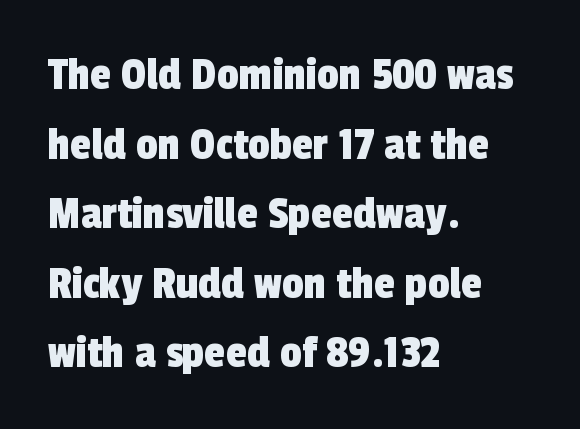
{"serif": "no", "width": "condensed", "x_height": "medium", "monospaced": "no", "underline": "no", "align": "left", "line_spacing": "normal", "line_spacing_ratio": 1.45, "letter_spacing": "normal", "letter_spacing_em": 0.0, "glyph_px": 48}
